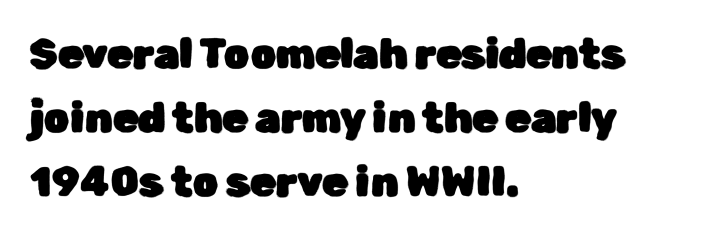
The image shows 41 px sans-serif type, upright; set left-aligned, normal line spacing (1.56x), normal letter spacing, not underlined; low stroke contrast and a medium x-height.
